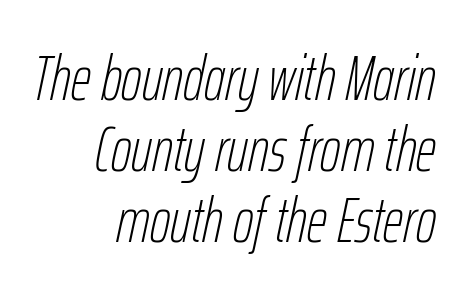
Q: Is the text bold? A: No.
Q: Is the text italic (slanted)? A: Yes, it leans right by about 12 degrees.
Q: Is the text underlined? A: No.
Q: How is the paragraph aligned? A: Right-aligned.
Q: Is the spacing between letters normal or unusually wide? A: Normal.
Q: Is the spacing between lines tight, normal or loose? A: Tight.
Q: Width (condensed, normal, or wide)? A: Condensed.
Q: Stroke contrast? A: Low.
Q: x-height? A: Medium.
Q: Monospaced? A: No.
